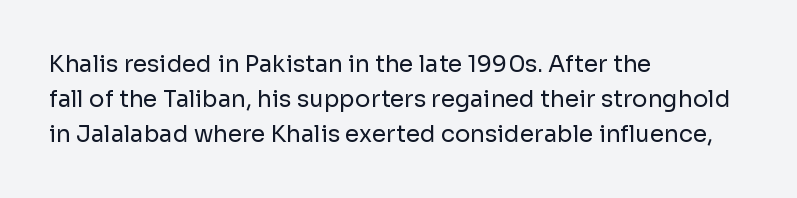
Q: Is the text bold? A: No.
Q: Is the text italic (slanted)? A: No, it is upright.
Q: Is the text underlined? A: No.
Q: How is the paragraph aligned? A: Left-aligned.
Q: Is the spacing between letters normal or unusually wide? A: Normal.
Q: Is the spacing between lines tight, normal or loose? A: Normal.
